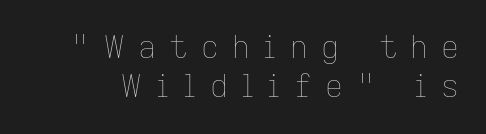
{"italic": "no", "bold": "no", "weight": "thin", "width": "normal", "stroke_contrast": "low", "x_height": "medium", "monospaced": "no", "underline": "no", "line_spacing": "normal", "line_spacing_ratio": 1.26, "letter_spacing": "wide", "letter_spacing_em": 0.43, "glyph_px": 31}
